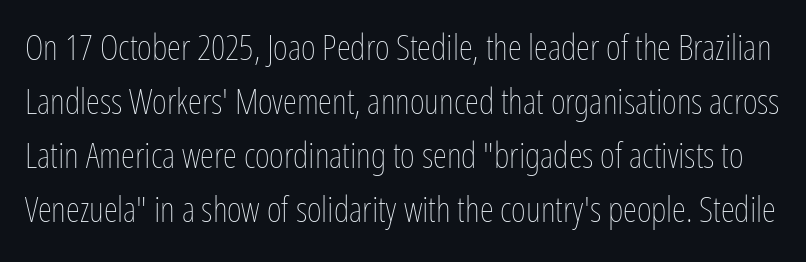
{"italic": "no", "bold": "no", "weight": "thin", "width": "condensed", "stroke_contrast": "low", "x_height": "medium", "monospaced": "no", "underline": "no", "line_spacing": "normal", "line_spacing_ratio": 1.5, "letter_spacing": "normal", "letter_spacing_em": 0.0, "glyph_px": 36}
